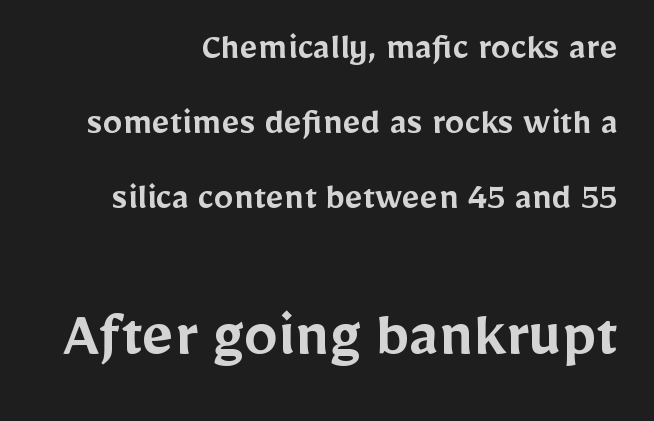
Do the characters align in a grid? No, the font is proportional. Nope, no serifs anywhere on these letters. Caption: standard tracking, unaltered. Alignment: flush right.
